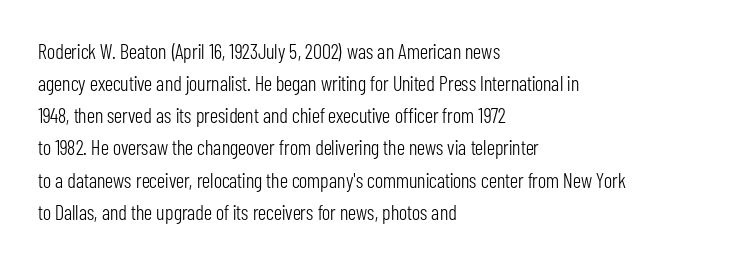
Is the block centered? No — it sits flush against the left margin. Honestly, the row spacing looks completely unremarkable. Check under the words: just untouched page. Ascenders rise straight up at ninety degrees. Nobody touched the tracking dial on this one.
